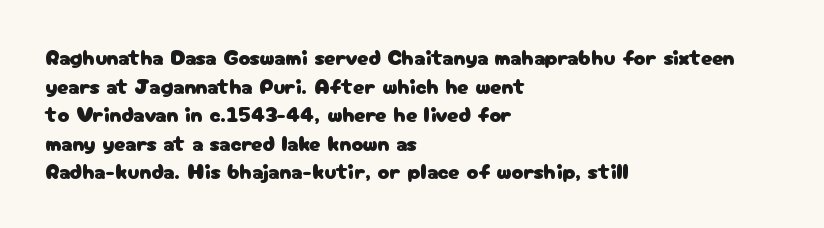
Q: Is the text italic (slanted)? A: No, it is upright.
Q: Is the text underlined? A: No.
Q: How is the paragraph aligned? A: Left-aligned.
Q: Is the spacing between letters normal or unusually wide? A: Normal.
Q: Is the spacing between lines tight, normal or loose? A: Normal.
